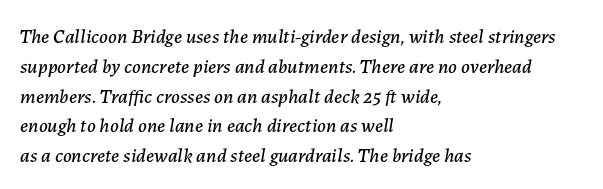
The image shows 20 px text type, italic (leaning right); set left-aligned, normal line spacing (1.49x), normal letter spacing, not underlined.
